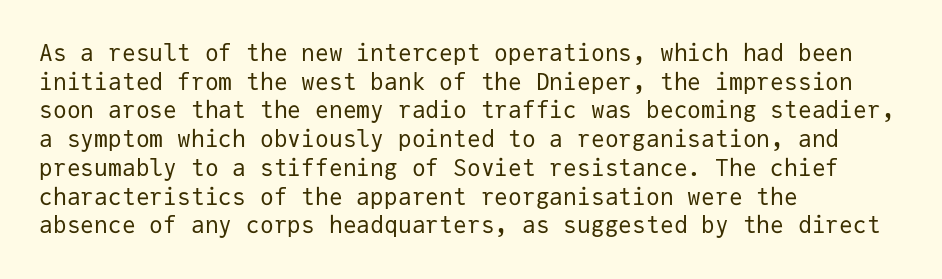
Q: Is the text bold? A: No.
Q: Is the text italic (slanted)? A: No, it is upright.
Q: Is the text underlined? A: No.
Q: How is the paragraph aligned? A: Left-aligned.
Q: Is the spacing between letters normal or unusually wide? A: Normal.
Q: Is the spacing between lines tight, normal or loose? A: Normal.
